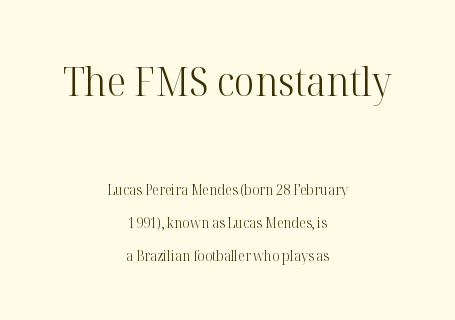
Q: Is the text bold? A: No.
Q: Is the text italic (slanted)? A: No, it is upright.
Q: Is the typeface a serif or a sans-serif typeface? A: Serif.
Q: Is the text underlined? A: No.
Q: How is the paragraph aligned? A: Centered.
Q: Is the spacing between letters normal or unusually wide? A: Normal.
Q: Is the spacing between lines tight, normal or loose? A: Loose.
Q: Which block of text is set in a larger size, the first (top) or the second (bottom)? A: The first (top) one.
Q: Width (condensed, normal, or wide)? A: Normal.
Q: Stroke contrast? A: High.
Q: x-height? A: Medium.
Q: Monospaced? A: No.
